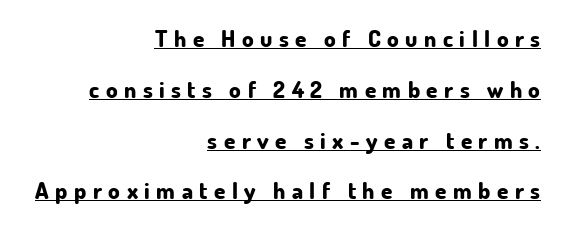
Q: Is the text bold? A: Yes.
Q: Is the text italic (slanted)? A: No, it is upright.
Q: Is the text underlined? A: Yes.
Q: How is the paragraph aligned? A: Right-aligned.
Q: Is the spacing between letters normal or unusually wide? A: Unusually wide.
Q: Is the spacing between lines tight, normal or loose? A: Loose.
